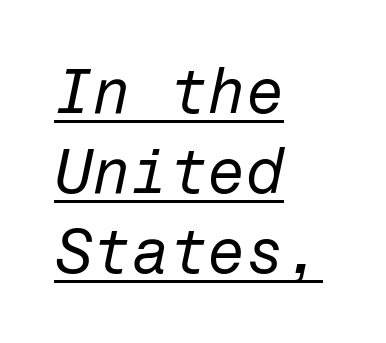
Q: Is the text bold? A: No.
Q: Is the text italic (slanted)? A: Yes, it leans right by about 12 degrees.
Q: Is the text underlined? A: Yes.
Q: How is the paragraph aligned? A: Left-aligned.
Q: Is the spacing between letters normal or unusually wide? A: Normal.
Q: Is the spacing between lines tight, normal or loose? A: Normal.
Q: Width (condensed, normal, or wide)? A: Normal.
Q: Stroke contrast? A: Low.
Q: x-height? A: Medium.
